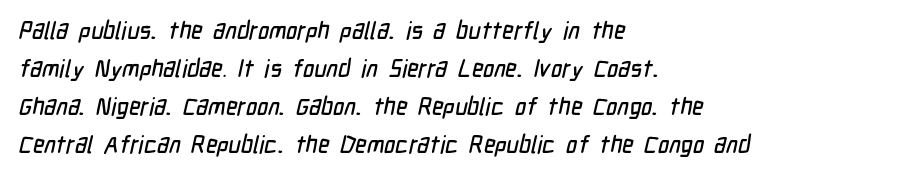
Q: Is the text underlined? A: No.
Q: How is the paragraph aligned? A: Left-aligned.
Q: Is the spacing between letters normal or unusually wide? A: Normal.
Q: Is the spacing between lines tight, normal or loose? A: Normal.
